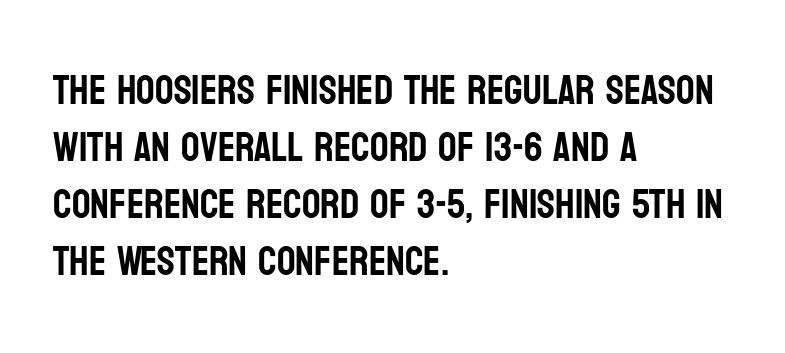
{"serif": "no", "italic": "no", "width": "condensed", "stroke_contrast": "low", "x_height": "large", "monospaced": "no", "underline": "no", "align": "left", "line_spacing": "normal", "line_spacing_ratio": 1.39, "letter_spacing": "normal", "letter_spacing_em": 0.0, "glyph_px": 41}
